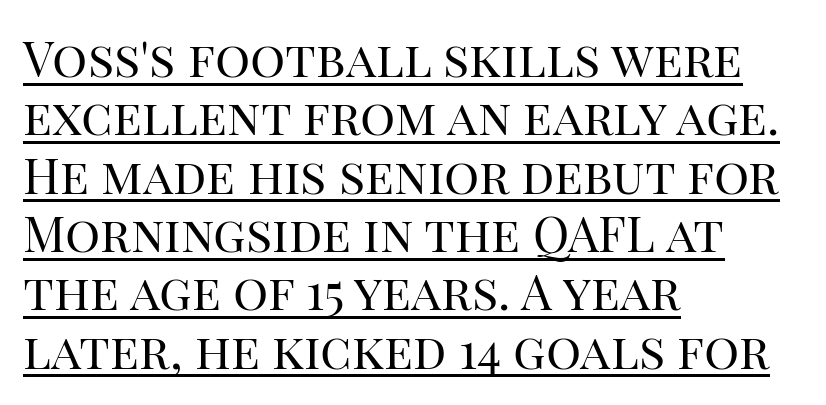
Q: Is the text bold? A: No.
Q: Is the text italic (slanted)? A: No, it is upright.
Q: Is the typeface a serif or a sans-serif typeface? A: Serif.
Q: Is the text underlined? A: Yes.
Q: How is the paragraph aligned? A: Left-aligned.
Q: Is the spacing between letters normal or unusually wide? A: Normal.
Q: Width (condensed, normal, or wide)? A: Normal.
Q: Stroke contrast? A: High.
Q: x-height? A: Large.
Q: Monospaced? A: No.
